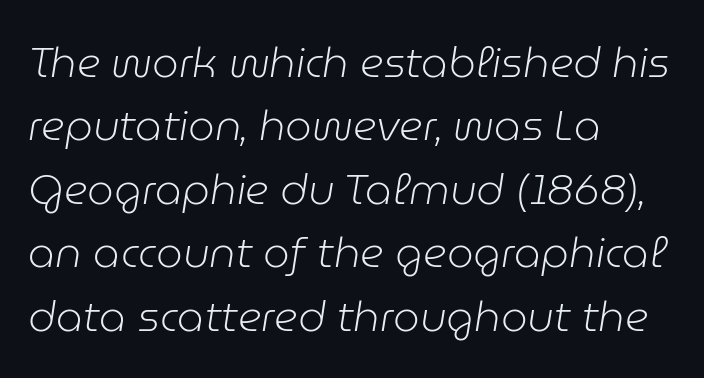
The passage shown is typed in a proportional face where columns would drift. The text carries the slant typical of an italic or oblique font. The weight tops out at a normal text grade. Each row of text sits above clean, open space. This sample keeps an unexceptional amount of space between lines. Inter-character spacing is left at the font's built-in metrics.
